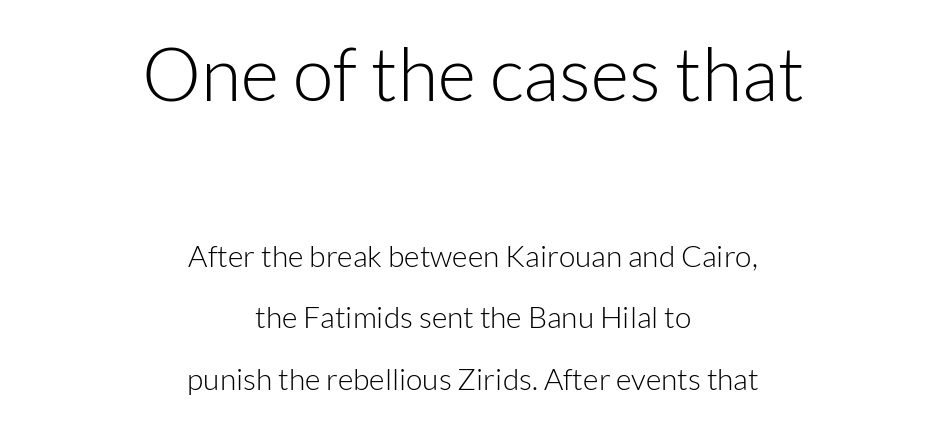
The face used here is rendered with its standard letterfit. Is there any slant? The stems are plumb. Think standard paragraph weight, or any step lighter than that. If you measured baseline to baseline, you'd find a long distance. Font category for this specimen: sans-serif.
